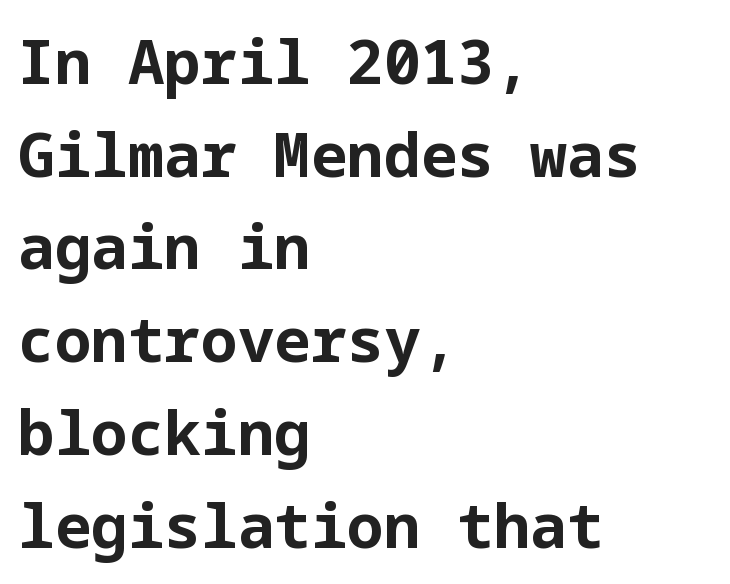
Q: Is the text bold? A: Yes.
Q: Is the text italic (slanted)? A: No, it is upright.
Q: Is the typeface a serif or a sans-serif typeface? A: Sans-serif.
Q: Is the text underlined? A: No.
Q: How is the paragraph aligned? A: Left-aligned.
Q: Is the spacing between letters normal or unusually wide? A: Normal.
Q: Is the spacing between lines tight, normal or loose? A: Normal.
Q: Width (condensed, normal, or wide)? A: Normal.
Q: Stroke contrast? A: Low.
Q: x-height? A: Medium.
